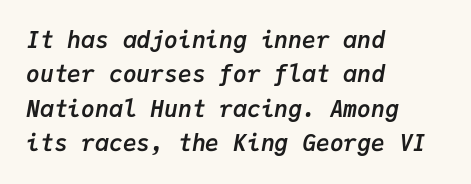
{"italic": "yes", "lean": "right", "slant_degrees": 9, "bold": "yes", "underline": "no", "align": "left", "line_spacing": "normal", "line_spacing_ratio": 1.5, "letter_spacing": "normal", "letter_spacing_em": 0.0, "glyph_px": 23}
